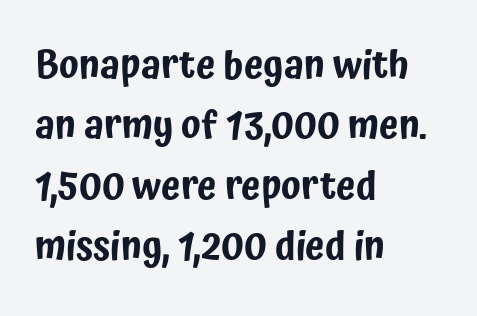
Q: Is the text italic (slanted)? A: No, it is upright.
Q: Is the typeface a serif or a sans-serif typeface? A: Sans-serif.
Q: Is the text underlined? A: No.
Q: How is the paragraph aligned? A: Left-aligned.
Q: Is the spacing between letters normal or unusually wide? A: Normal.
Q: Is the spacing between lines tight, normal or loose? A: Normal.
Q: Width (condensed, normal, or wide)? A: Condensed.
Q: Stroke contrast? A: Low.
Q: x-height? A: Medium.
Q: Monospaced? A: No.
